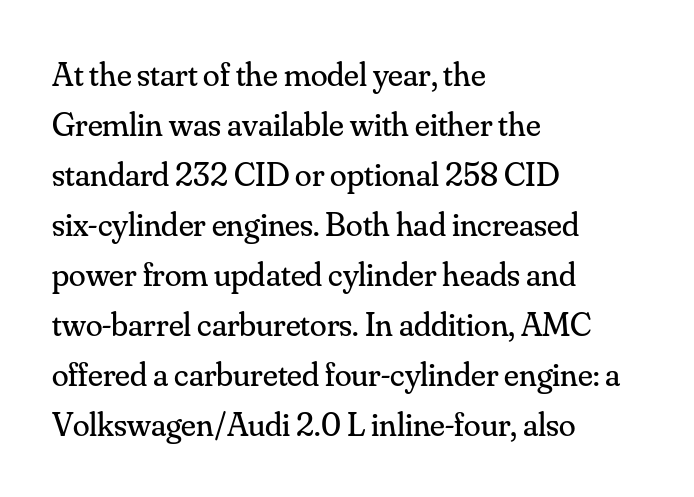
Compared with a centered layout, this one pins lines to the left instead. This is the regular roman posture of the typeface. Each new line begins a customary step beneath the previous one. Examine the stroke ends and you'll spot serifs. Descenders are the only things crossing below the line.
